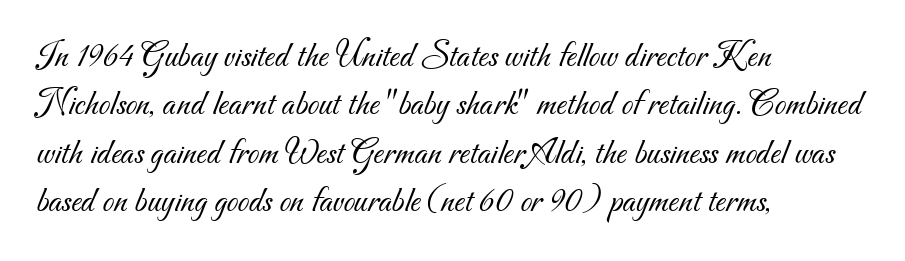
The image shows 37 px light sans-serif type; set left-aligned, normal line spacing (1.31x), normal letter spacing, not underlined; medium stroke contrast and a small x-height.
